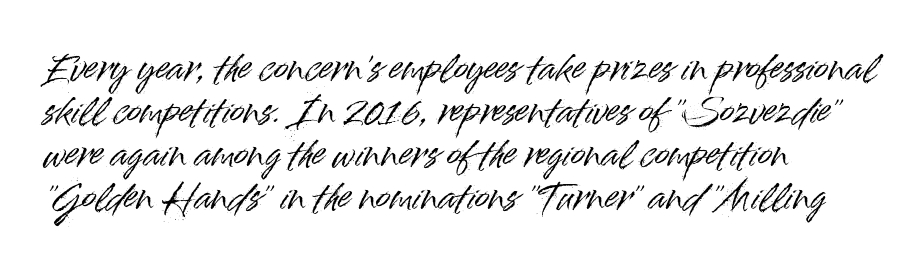
The image shows 34 px sans-serif type; set left-aligned, normal line spacing (1.26x), normal letter spacing, not underlined; high stroke contrast and a small x-height.
